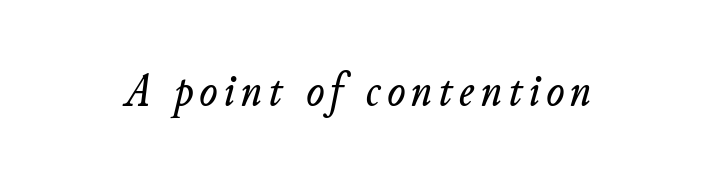
The image shows 48 px text type, italic (leaning right); set not underlined; low stroke contrast and a small x-height.
